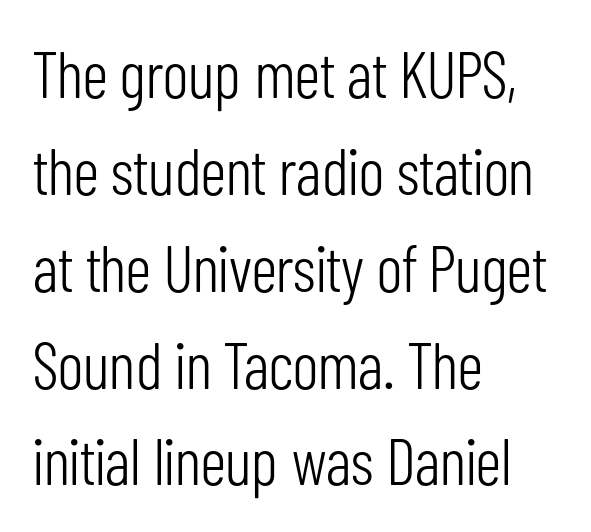
The image shows 65 px light, condensed sans-serif type, upright; set left-aligned, normal line spacing (1.49x), normal letter spacing, not underlined; low stroke contrast and a medium x-height.
